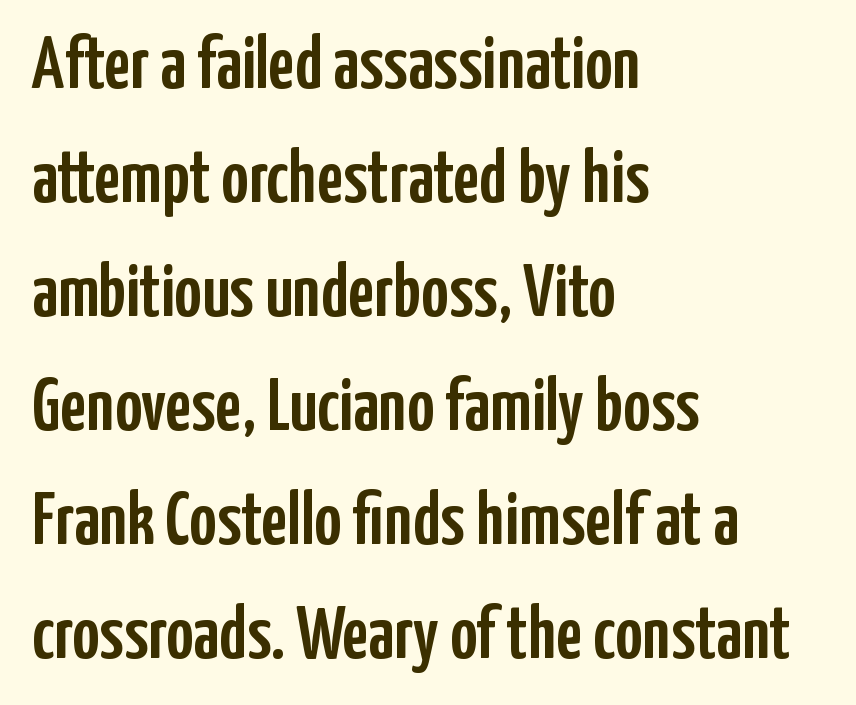
The block of text has a typical density, with ordinary space between rows. The area under the type is left untouched. Note the varied advance widths — an 'i' is clearly narrower than an 'm'. Alignment: flush left. Font category for this specimen: sans-serif.
